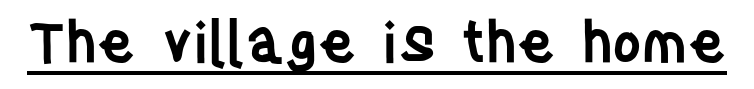
The image shows 56 px semibold, condensed sans-serif type, upright; set normal letter spacing, underlined; low stroke contrast and a large x-height.
